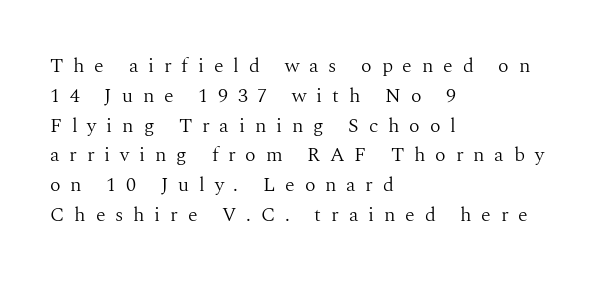
{"italic": "no", "bold": "no", "underline": "no", "align": "left", "line_spacing": "normal", "line_spacing_ratio": 1.49, "letter_spacing": "wide", "letter_spacing_em": 0.49, "glyph_px": 20}
